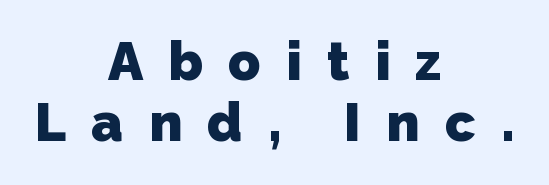
{"serif": "no", "bold": "yes", "weight": "heavy", "width": "normal", "stroke_contrast": "low", "x_height": "medium", "monospaced": "no", "underline": "no", "align": "center", "line_spacing_ratio": 1.16, "letter_spacing": "wide", "letter_spacing_em": 0.48, "glyph_px": 53}
